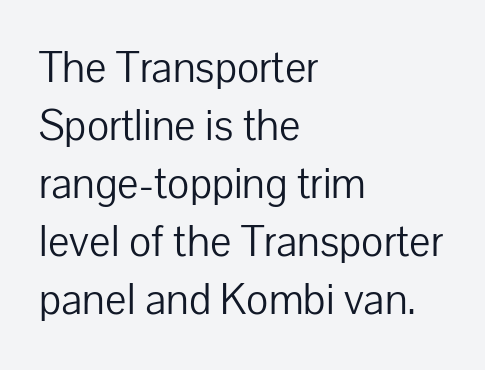
{"serif": "no", "italic": "no", "bold": "no", "weight": "light", "width": "normal", "stroke_contrast": "low", "x_height": "medium", "monospaced": "no", "underline": "no", "align": "left", "line_spacing": "normal", "line_spacing_ratio": 1.29, "letter_spacing": "normal", "letter_spacing_em": 0.0, "glyph_px": 45}
